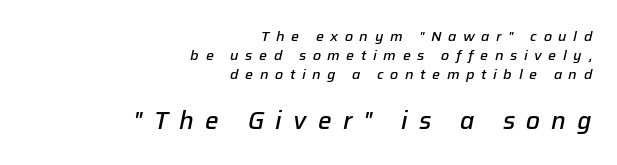
The image shows 24 px text type, italic (leaning right); set right-aligned, normal line spacing (1.35x), unusually wide letter spacing (+0.47 em), not underlined; the second (bottom) block is 1.71x larger.
